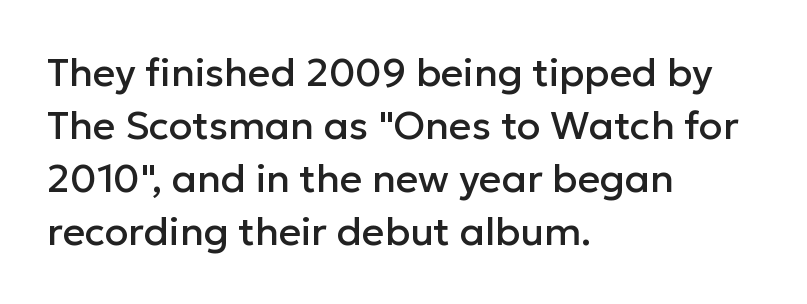
Q: Is the text italic (slanted)? A: No, it is upright.
Q: Is the typeface a serif or a sans-serif typeface? A: Sans-serif.
Q: Is the text underlined? A: No.
Q: How is the paragraph aligned? A: Left-aligned.
Q: Is the spacing between letters normal or unusually wide? A: Normal.
Q: Is the spacing between lines tight, normal or loose? A: Normal.
Q: Width (condensed, normal, or wide)? A: Normal.
Q: Stroke contrast? A: Low.
Q: x-height? A: Medium.
Q: Monospaced? A: No.
